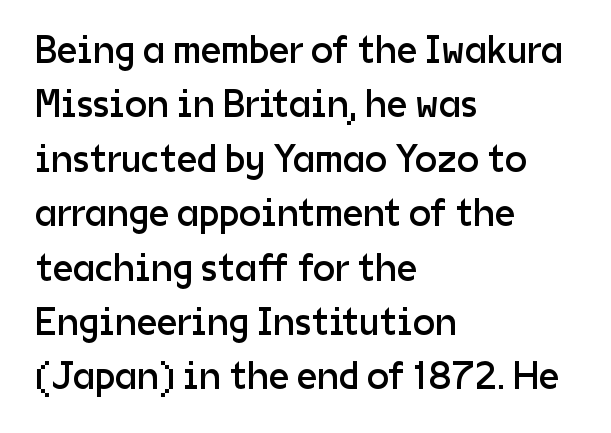
Q: Is the text bold? A: No.
Q: Is the text italic (slanted)? A: No, it is upright.
Q: Is the typeface a serif or a sans-serif typeface? A: Sans-serif.
Q: Is the text underlined? A: No.
Q: How is the paragraph aligned? A: Left-aligned.
Q: Is the spacing between letters normal or unusually wide? A: Normal.
Q: Is the spacing between lines tight, normal or loose? A: Normal.
Q: Width (condensed, normal, or wide)? A: Normal.
Q: Stroke contrast? A: Low.
Q: x-height? A: Medium.
Q: Monospaced? A: No.
